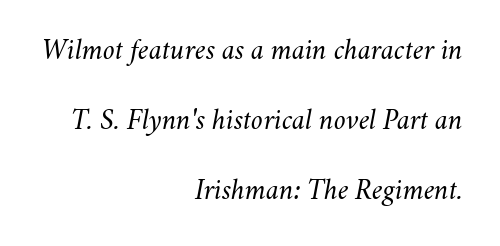
{"italic": "yes", "lean": "right", "slant_degrees": 11, "bold": "no", "weight": "light", "width": "normal", "stroke_contrast": "medium", "x_height": "small", "monospaced": "no", "underline": "no", "align": "right", "line_spacing": "loose", "line_spacing_ratio": 2.34, "letter_spacing": "normal", "letter_spacing_em": 0.0, "glyph_px": 30}
